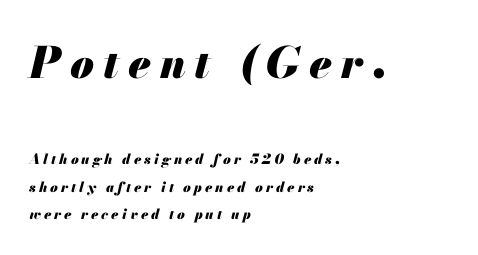
The image shows 43 px heavy type, italic (leaning right); set left-aligned, loose line spacing (1.97x), unusually wide letter spacing (+0.21 em), not underlined; the first (top) block is 3.07x larger; medium stroke contrast and a small x-height.
